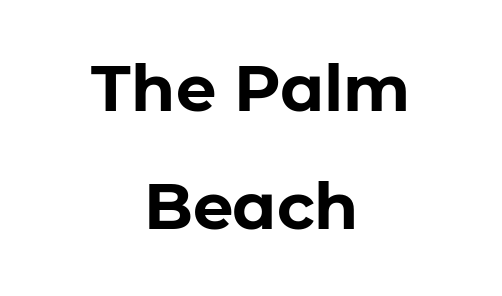
{"serif": "no", "italic": "no", "bold": "yes", "weight": "bold", "width": "normal", "stroke_contrast": "low", "x_height": "medium", "monospaced": "no", "underline": "no", "align": "center", "line_spacing_ratio": 1.85, "letter_spacing": "normal", "letter_spacing_em": 0.0, "glyph_px": 64}
